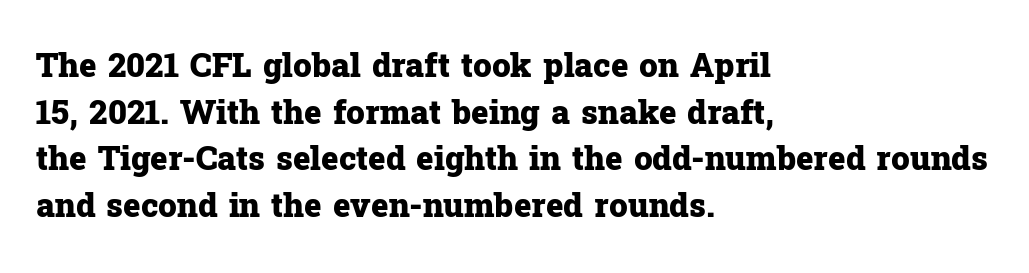
Q: Is the text bold? A: Yes.
Q: Is the text italic (slanted)? A: No, it is upright.
Q: Is the typeface a serif or a sans-serif typeface? A: Serif.
Q: Is the text underlined? A: No.
Q: How is the paragraph aligned? A: Left-aligned.
Q: Is the spacing between letters normal or unusually wide? A: Normal.
Q: Is the spacing between lines tight, normal or loose? A: Normal.
Q: Width (condensed, normal, or wide)? A: Normal.
Q: Stroke contrast? A: Low.
Q: x-height? A: Medium.
Q: Monospaced? A: No.
